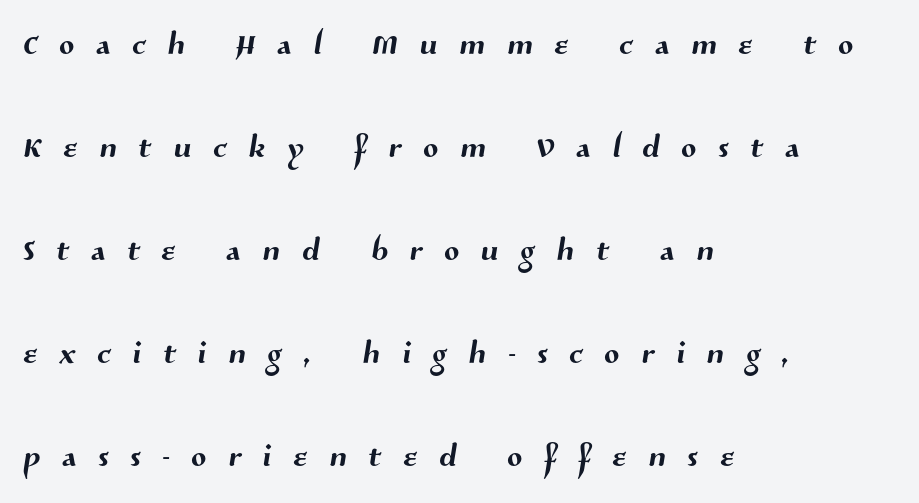
The image shows 44 px sans-serif type; set left-aligned, loose line spacing (2.34x), unusually wide letter spacing (+0.5 em), not underlined; medium stroke contrast and a medium x-height.
